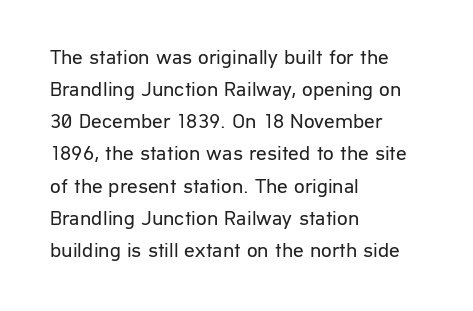
Is the block centered? No — it sits flush against the left margin. Honestly, the row spacing looks completely unremarkable. Check under the words: just untouched page. Ascenders rise straight up at ninety degrees. Nobody touched the tracking dial on this one.
